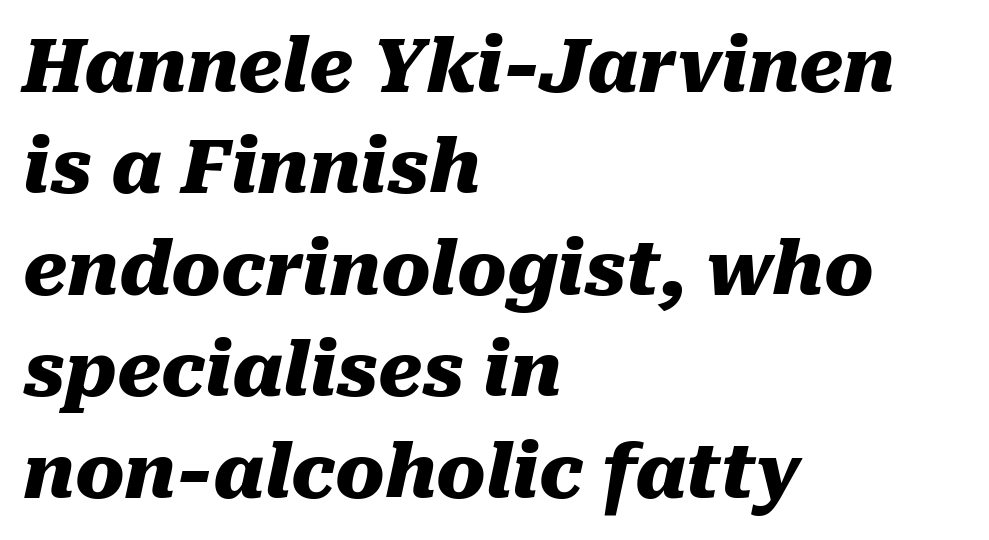
{"italic": "yes", "lean": "right", "slant_degrees": 10, "bold": "yes", "weight": "heavy", "width": "normal", "stroke_contrast": "medium", "x_height": "medium", "monospaced": "no", "underline": "no", "align": "left", "line_spacing": "normal", "line_spacing_ratio": 1.37, "letter_spacing": "normal", "letter_spacing_em": 0.0, "glyph_px": 74}
